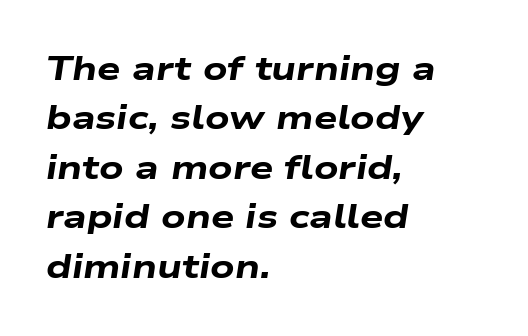
{"italic": "yes", "lean": "right", "slant_degrees": 9, "bold": "yes", "weight": "heavy", "width": "wide", "stroke_contrast": "low", "x_height": "medium", "monospaced": "no", "underline": "no", "align": "left", "line_spacing": "normal", "line_spacing_ratio": 1.5, "letter_spacing": "normal", "letter_spacing_em": 0.0, "glyph_px": 33}
